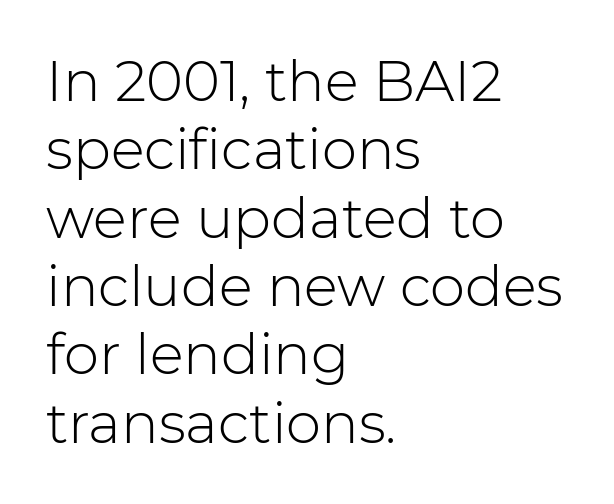
The image shows 56 px light sans-serif type, upright; set left-aligned, line spacing 1.22x, normal letter spacing, not underlined; low stroke contrast and a medium x-height.
